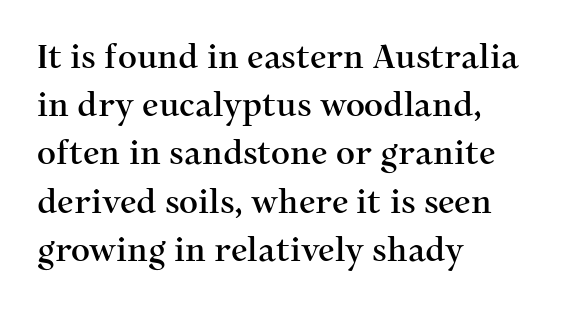
Look at the tracking — it's just the regular setting, nothing added. The rows are spaced the way most documents space them. The strip under each line holds only bare page. Character widths vary here, with narrow letters taking less room than wide ones. In terms of letterform style, serifs are clearly present.
